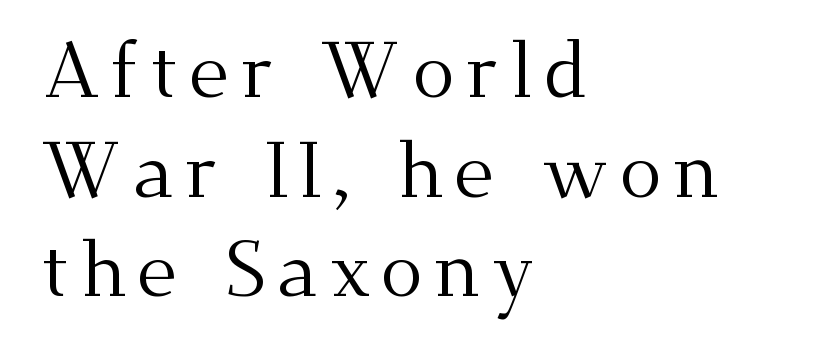
The image shows 79 px regular-weight serif type, upright; set left-aligned, normal line spacing (1.26x), not underlined; medium stroke contrast and a small x-height.
